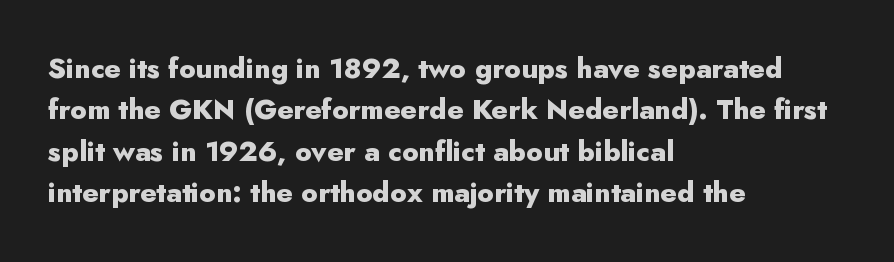
Q: Is the text bold? A: Yes.
Q: Is the text italic (slanted)? A: No, it is upright.
Q: Is the typeface a serif or a sans-serif typeface? A: Sans-serif.
Q: Is the text underlined? A: No.
Q: How is the paragraph aligned? A: Left-aligned.
Q: Is the spacing between letters normal or unusually wide? A: Normal.
Q: Is the spacing between lines tight, normal or loose? A: Normal.
Q: Width (condensed, normal, or wide)? A: Normal.
Q: Stroke contrast? A: Low.
Q: x-height? A: Small.
Q: Monospaced? A: No.
